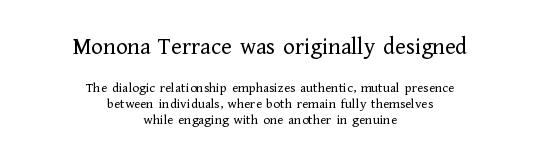
Q: Is the text bold? A: No.
Q: Is the text italic (slanted)? A: No, it is upright.
Q: Is the text underlined? A: No.
Q: How is the paragraph aligned? A: Centered.
Q: Is the spacing between letters normal or unusually wide? A: Normal.
Q: Is the spacing between lines tight, normal or loose? A: Tight.
Q: Which block of text is set in a larger size, the first (top) or the second (bottom)? A: The first (top) one.
